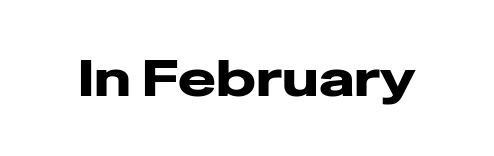
The specimen reads as upright at a glance. The space beneath each line is pristine and unruled. Note the varied advance widths — an 'i' is clearly narrower than an 'm'. The face used here is a sans, in the tradition of grotesques and geometrics. The face used here is rendered with its standard letterfit.
